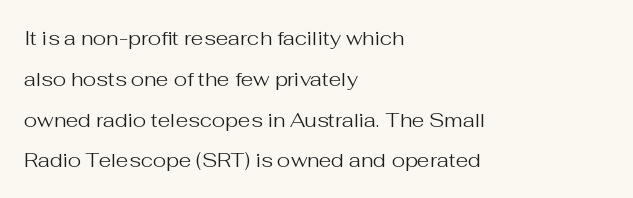
These lines keep a tight, regular rhythm from letter to letter. Is the type heavy? It reads as light-to-regular instead. Check the space under the baseline: it is left empty. The font's upright variant was chosen for this text. Left-aligned paragraph, ragged on the right.
